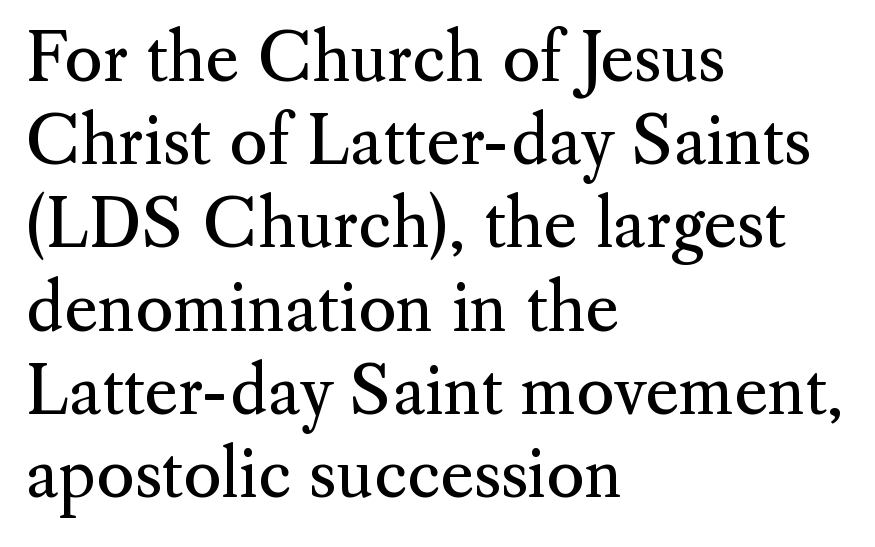
Descenders hang freely into open space. Style check: upright. You can tell from the footed stems that serif type was used. The passage shown is not bold in any degree. Summary of vertical rhythm: regular, with standard interline spacing.
